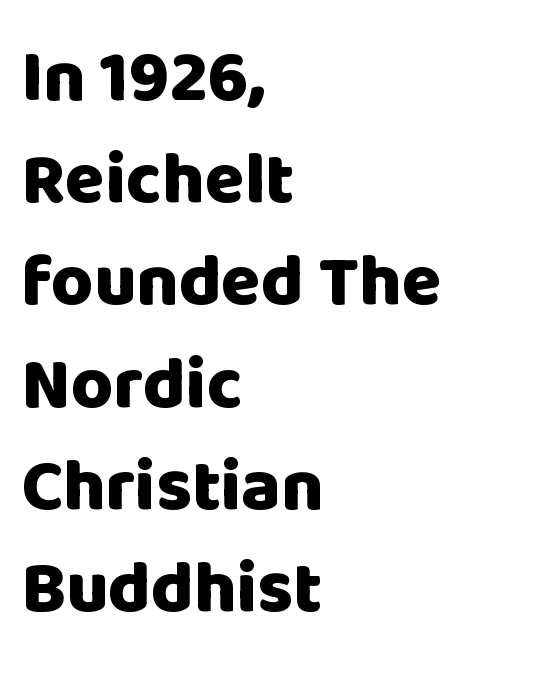
Q: Is the text bold? A: Yes.
Q: Is the text italic (slanted)? A: No, it is upright.
Q: Is the typeface a serif or a sans-serif typeface? A: Sans-serif.
Q: Is the text underlined? A: No.
Q: How is the paragraph aligned? A: Left-aligned.
Q: Is the spacing between letters normal or unusually wide? A: Normal.
Q: Is the spacing between lines tight, normal or loose? A: Normal.
Q: Width (condensed, normal, or wide)? A: Normal.
Q: Stroke contrast? A: Low.
Q: x-height? A: Large.
Q: Monospaced? A: No.
